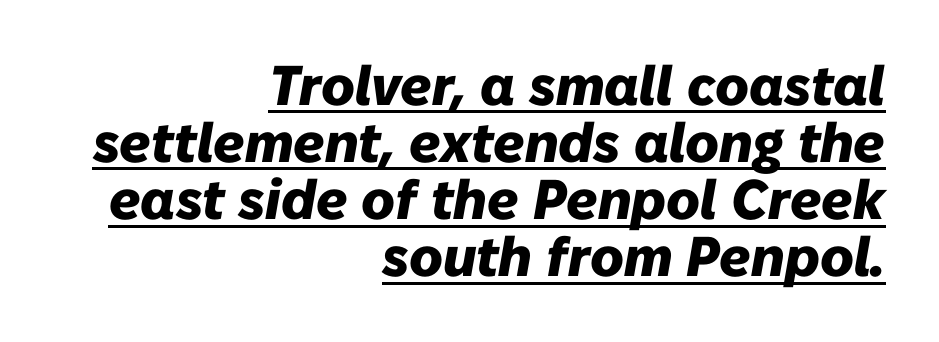
{"italic": "yes", "lean": "right", "slant_degrees": 10, "bold": "yes", "weight": "heavy", "width": "normal", "stroke_contrast": "low", "x_height": "medium", "monospaced": "no", "underline": "yes", "align": "right", "line_spacing": "tight", "line_spacing_ratio": 1.02, "letter_spacing": "normal", "letter_spacing_em": 0.0, "glyph_px": 56}
